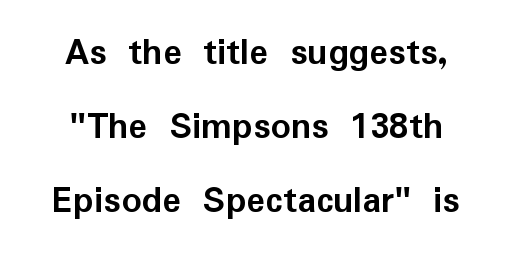
{"serif": "no", "italic": "no", "bold": "yes", "weight": "semibold", "width": "normal", "stroke_contrast": "low", "x_height": "medium", "monospaced": "no", "underline": "no", "align": "center", "line_spacing": "loose", "line_spacing_ratio": 1.9, "letter_spacing": "normal", "letter_spacing_em": 0.0, "glyph_px": 39}
